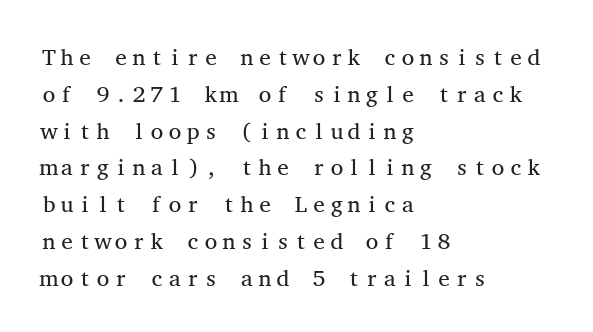
Q: Is the text bold? A: No.
Q: Is the text italic (slanted)? A: No, it is upright.
Q: Is the text underlined? A: No.
Q: How is the paragraph aligned? A: Left-aligned.
Q: Is the spacing between letters normal or unusually wide? A: Normal.
Q: Is the spacing between lines tight, normal or loose? A: Normal.
